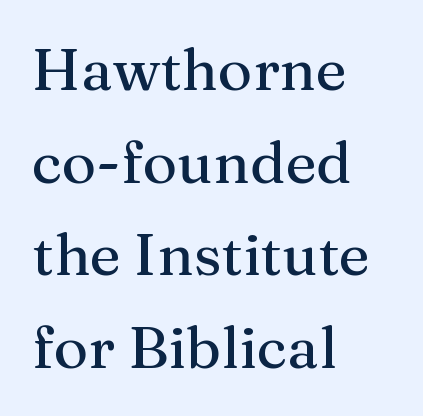
The image shows 59 px serif type, upright; set left-aligned, normal line spacing (1.57x), normal letter spacing, not underlined; medium stroke contrast and a medium x-height.
